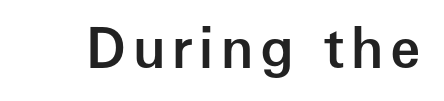
Nope, not italic — everything's standing straight. The typeface chosen for these lines omits serifs. The rendering uses natural spacing where letterforms have individual widths. In terms of weight, the rendering is demibold, just under bold. Beneath every word, the page is bare.
